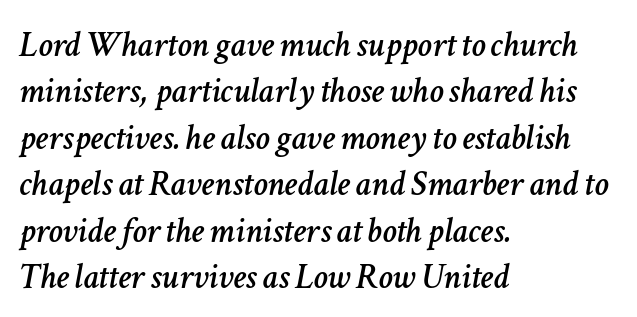
The image shows 36 px text type, italic (leaning right); set left-aligned, normal line spacing (1.29x), normal letter spacing, not underlined; low stroke contrast and a medium x-height.
